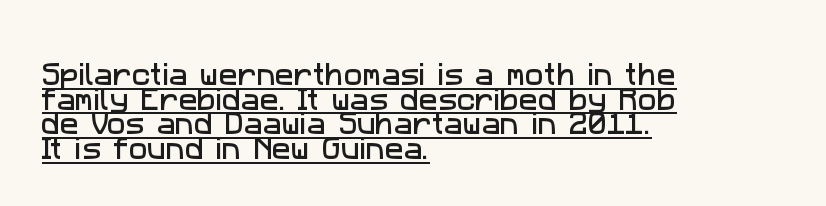
Compared with undecorated copy, this sample adds a rule below the words. Short note: letters normally spaced. A typesetter would call this leading minimal, almost set solid. The passage is arranged the way most books set body copy — flush left.
